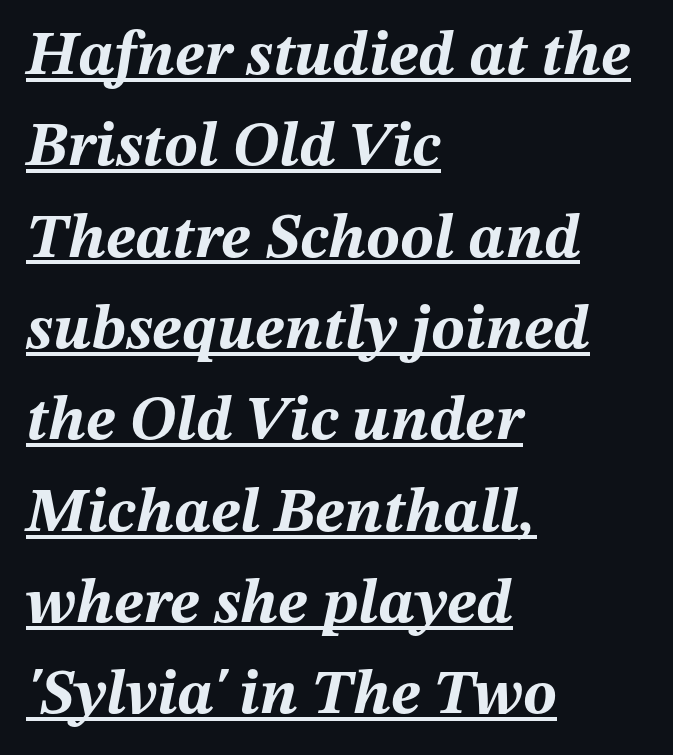
Pretty heavy lettering here — definitely bold. Compared with undecorated copy, this sample adds a rule below the words. The passage shown is typed in a proportional face where columns would drift. Teacher's note: observe the even left margin — that is flush-left alignment.
